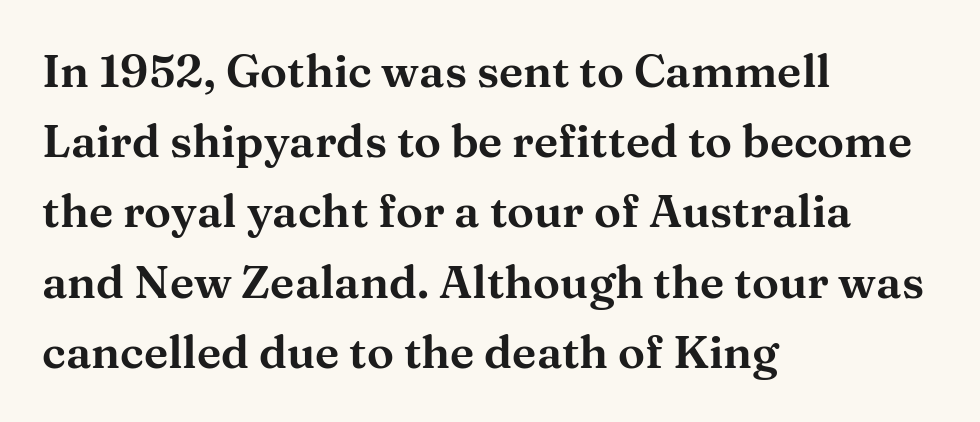
{"serif": "yes", "italic": "no", "width": "wide", "stroke_contrast": "medium", "x_height": "medium", "monospaced": "no", "underline": "no", "align": "left", "line_spacing": "normal", "line_spacing_ratio": 1.56, "letter_spacing": "normal", "letter_spacing_em": 0.0, "glyph_px": 45}
